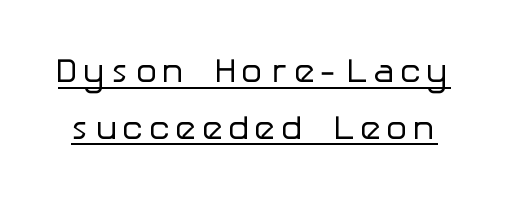
Quick note: interline space is typical. Font category for this specimen: sans-serif. The typeface has the unassuming heft of standard copy or less. Italic? Not at all — the glyphs are vertical.
